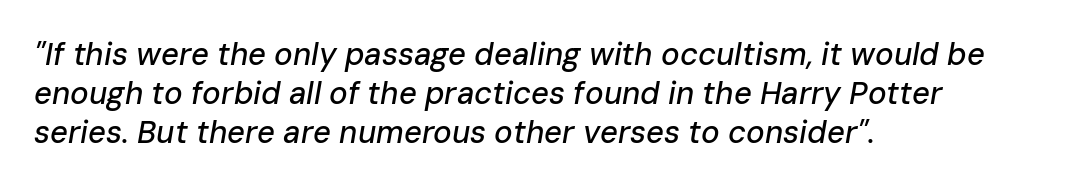
Q: Is the text italic (slanted)? A: Yes, it leans right by about 10 degrees.
Q: Is the text underlined? A: No.
Q: How is the paragraph aligned? A: Left-aligned.
Q: Is the spacing between letters normal or unusually wide? A: Normal.
Q: Is the spacing between lines tight, normal or loose? A: Normal.
Q: Width (condensed, normal, or wide)? A: Normal.
Q: Stroke contrast? A: Low.
Q: x-height? A: Medium.
Q: Monospaced? A: No.
